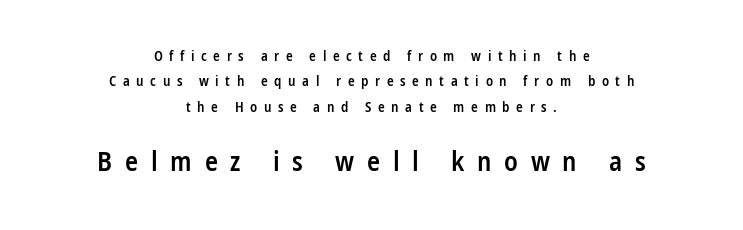
Q: Is the text bold? A: Semi-bold.
Q: Is the text italic (slanted)? A: No, it is upright.
Q: Is the text underlined? A: No.
Q: How is the paragraph aligned? A: Centered.
Q: Is the spacing between letters normal or unusually wide? A: Unusually wide.
Q: Which block of text is set in a larger size, the first (top) or the second (bottom)? A: The second (bottom) one.
